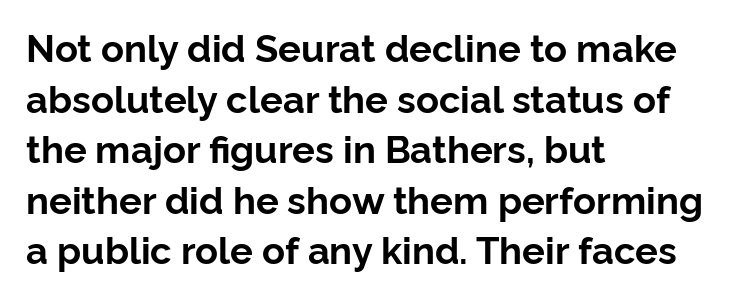
Q: Is the text bold? A: Yes.
Q: Is the text italic (slanted)? A: No, it is upright.
Q: Is the typeface a serif or a sans-serif typeface? A: Sans-serif.
Q: Is the text underlined? A: No.
Q: How is the paragraph aligned? A: Left-aligned.
Q: Is the spacing between letters normal or unusually wide? A: Normal.
Q: Is the spacing between lines tight, normal or loose? A: Normal.
Q: Width (condensed, normal, or wide)? A: Normal.
Q: Stroke contrast? A: Low.
Q: x-height? A: Medium.
Q: Monospaced? A: No.
